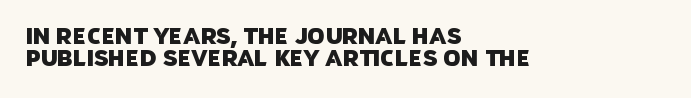
The image shows 22 px text type; set left-aligned, tight line spacing (1.01x), normal letter spacing, not underlined.
